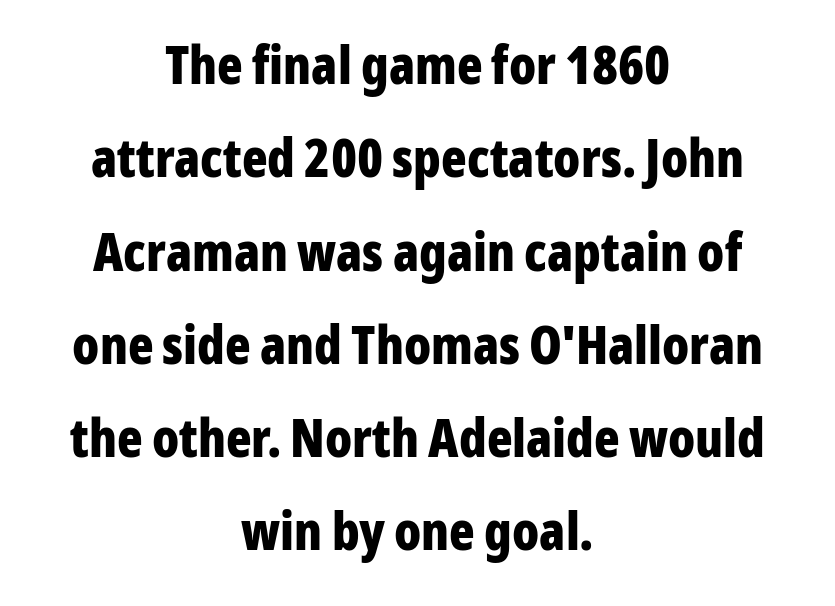
Is the letter spacing exaggerated? No — it looks like the ordinary default. Weight: bold. Serif or sans? Sans — the stroke terminals are bare. Short and long lines alike share a common midpoint.
